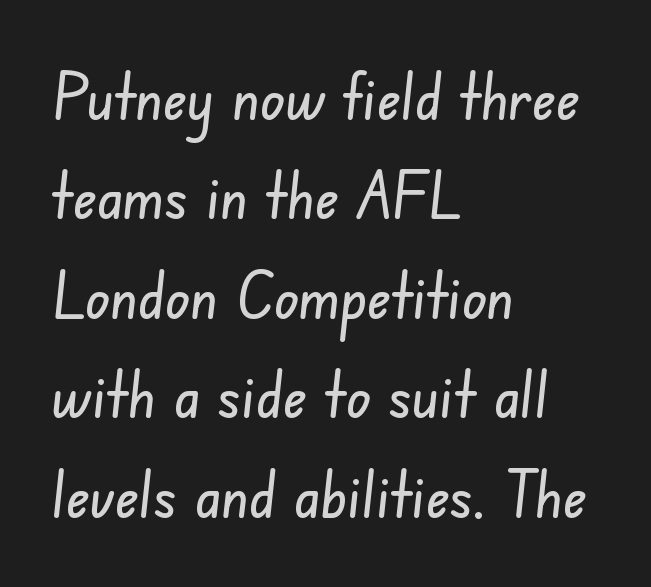
The image shows 65 px condensed sans-serif type; set left-aligned, normal line spacing (1.53x), normal letter spacing, not underlined; low stroke contrast and a small x-height.
